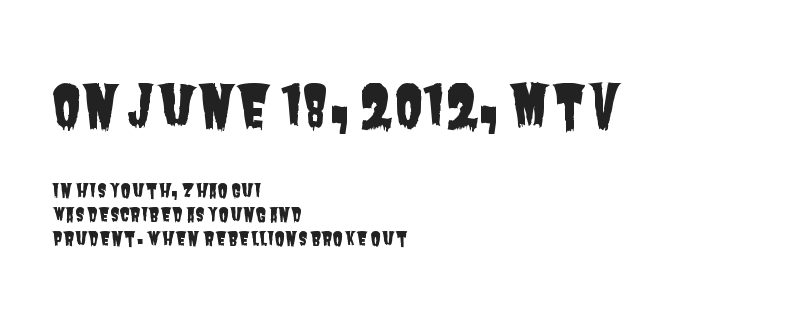
{"serif": "no", "width": "condensed", "stroke_contrast": "low", "x_height": "large", "monospaced": "no", "underline": "no", "align": "left", "line_spacing": "normal", "line_spacing_ratio": 1.27, "letter_spacing": "normal", "letter_spacing_em": 0.0, "larger_block": "first", "size_ratio": 3.05, "glyph_px": 58}
